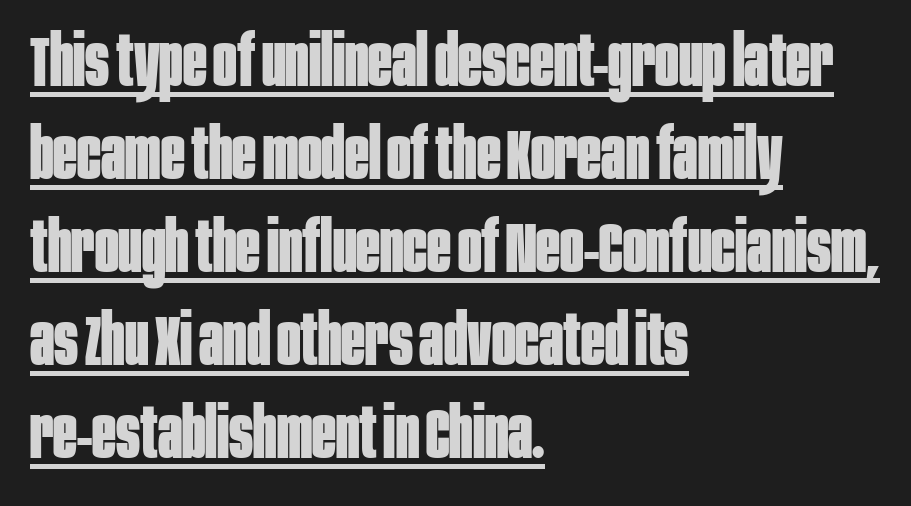
Q: Is the text bold? A: Yes.
Q: Is the text italic (slanted)? A: No, it is upright.
Q: Is the typeface a serif or a sans-serif typeface? A: Sans-serif.
Q: Is the text underlined? A: Yes.
Q: How is the paragraph aligned? A: Left-aligned.
Q: Is the spacing between letters normal or unusually wide? A: Normal.
Q: Is the spacing between lines tight, normal or loose? A: Normal.
Q: Width (condensed, normal, or wide)? A: Condensed.
Q: Stroke contrast? A: Low.
Q: x-height? A: Large.
Q: Monospaced? A: No.
